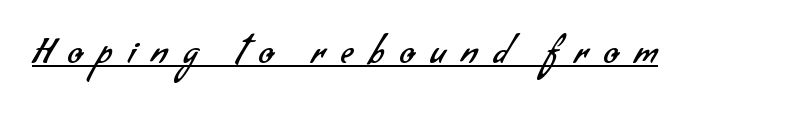
The image shows 34 px regular-weight sans-serif type; set unusually wide letter spacing (+0.47 em), underlined; low stroke contrast and a small x-height.
